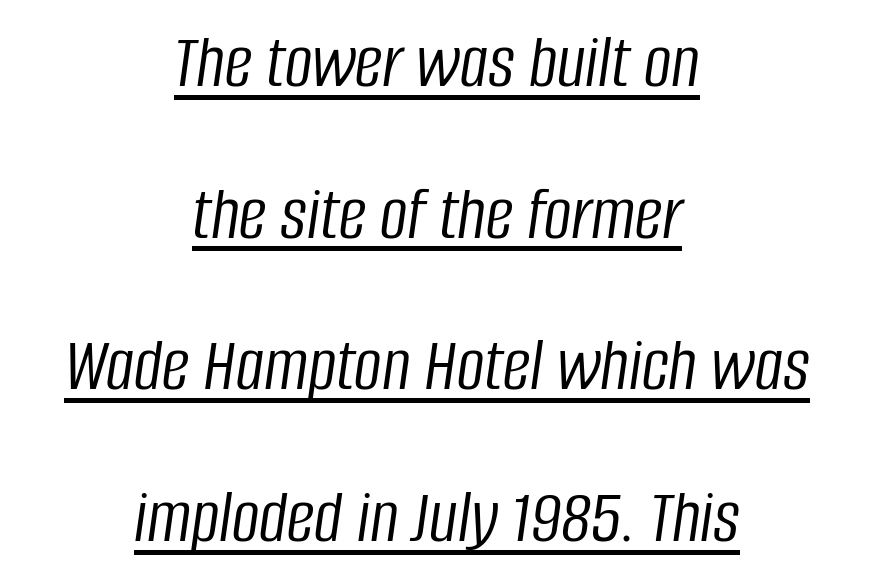
Weight class: somewhere from thin through regular. The passage shown is underscored from start to finish. Here the glyphs are tracked normally, forming tight word shapes. Each letter keeps its own natural width here, so spacing adapts to shape. Reading down the column, the eye jumps a long way to each next line. Leftover space on each line is divided equally before and after the words.
